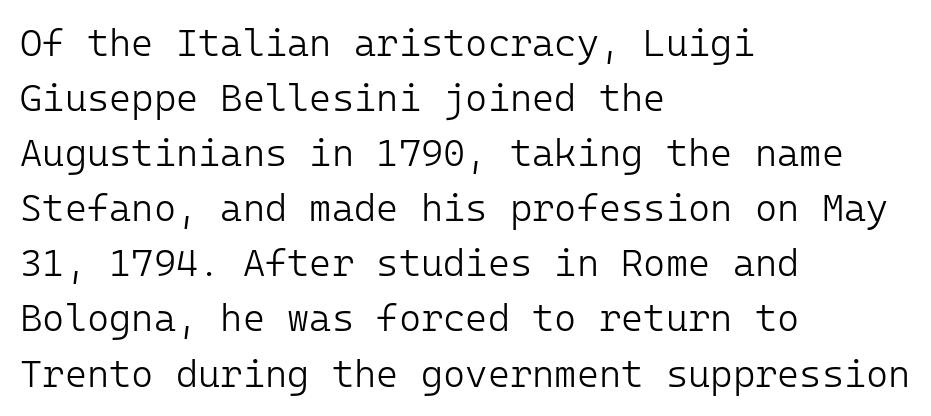
The image shows 38 px light sans-serif type, upright; set left-aligned, normal line spacing (1.45x), normal letter spacing, not underlined; low stroke contrast and a medium x-height.
